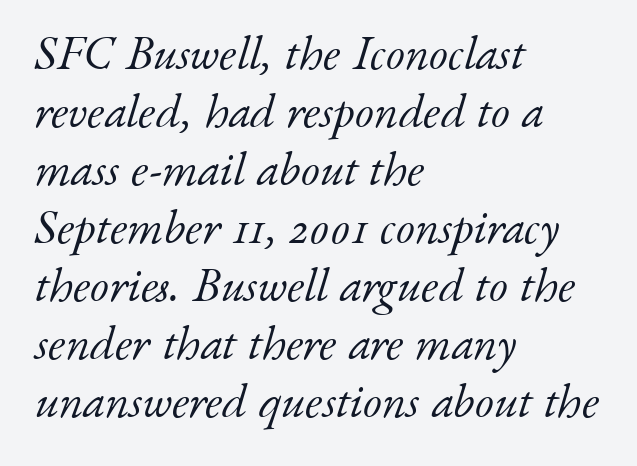
{"serif": "yes", "italic": "yes", "lean": "right", "slant_degrees": 17, "bold": "no", "weight": "light", "width": "normal", "stroke_contrast": "low", "x_height": "small", "monospaced": "no", "underline": "no", "align": "left", "line_spacing_ratio": 1.21, "letter_spacing": "normal", "letter_spacing_em": 0.0, "glyph_px": 48}
